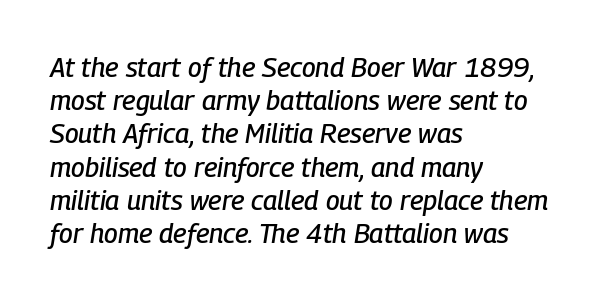
Q: Is the text italic (slanted)? A: Yes, it leans right by about 9 degrees.
Q: Is the text underlined? A: No.
Q: How is the paragraph aligned? A: Left-aligned.
Q: Is the spacing between letters normal or unusually wide? A: Normal.
